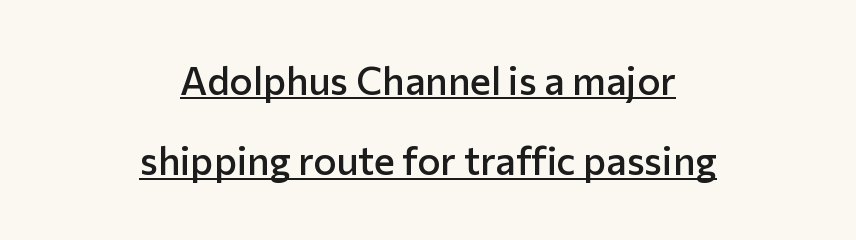
I'd call this a sans setting — the letters go barefoot. Compared with undecorated copy, this sample adds a rule below the words. Bold? Not quite — semibold, heavier than regular but stopping short. Loosely led — the rows are spread out.
